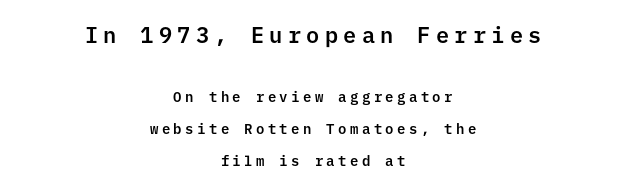
The image shows 22 px text type, upright; set centered, loose line spacing (2.28x), unusually wide letter spacing (+0.24 em), not underlined; the first (top) block is 1.57x larger.
